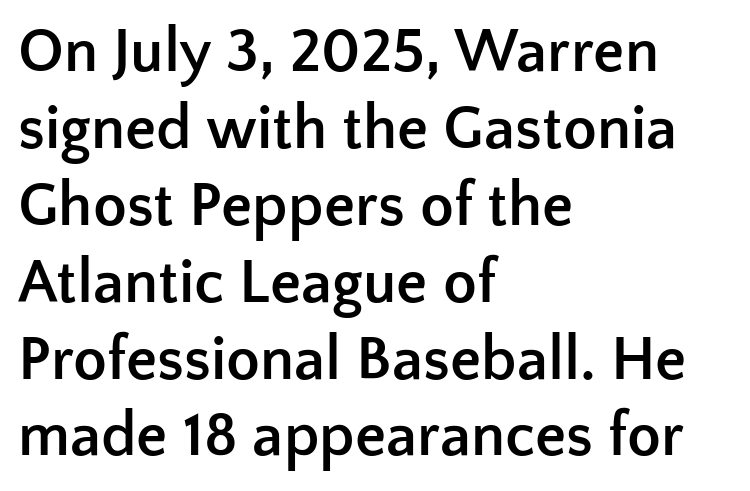
Q: Is the text bold? A: Yes.
Q: Is the text italic (slanted)? A: No, it is upright.
Q: Is the typeface a serif or a sans-serif typeface? A: Sans-serif.
Q: Is the text underlined? A: No.
Q: How is the paragraph aligned? A: Left-aligned.
Q: Is the spacing between letters normal or unusually wide? A: Normal.
Q: Width (condensed, normal, or wide)? A: Normal.
Q: Stroke contrast? A: Low.
Q: x-height? A: Medium.
Q: Monospaced? A: No.
